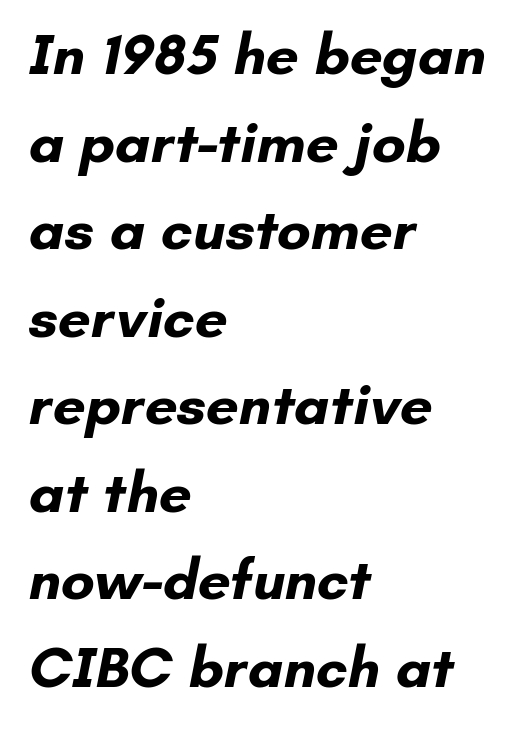
{"serif": "no", "bold": "yes", "weight": "bold", "width": "normal", "stroke_contrast": "low", "x_height": "small", "monospaced": "no", "underline": "no", "align": "left", "line_spacing": "normal", "line_spacing_ratio": 1.51, "letter_spacing": "normal", "letter_spacing_em": 0.0, "glyph_px": 58}
